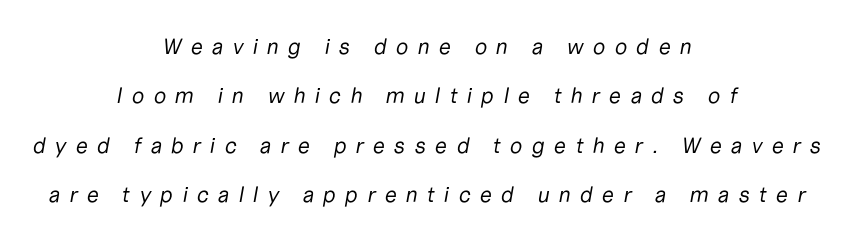
The image shows 22 px text type, italic (leaning right); set centered, loose line spacing (2.25x), unusually wide letter spacing (+0.4 em), not underlined.
